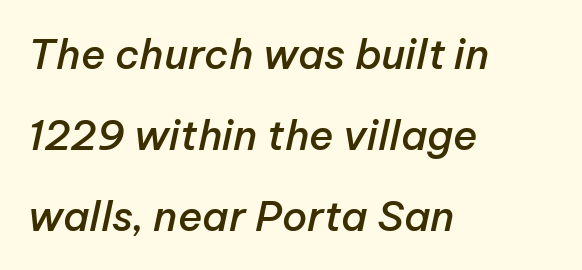
What stands out about the letter spacing? Nothing — it is the standard amount. The whole block is typeset with a tilt. These words are printed semibold, heavier than regular yet not bold. The baseline area is clear.
